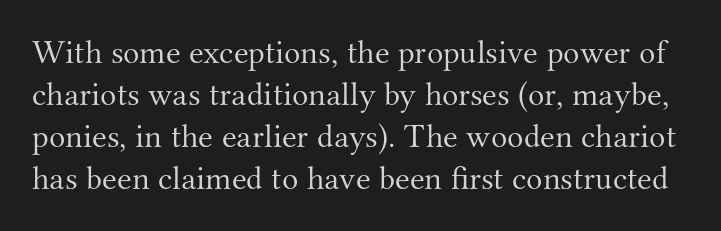
The image shows 34 px light serif type, upright; set line spacing 1.24x, normal letter spacing, not underlined; medium stroke contrast and a small x-height.
